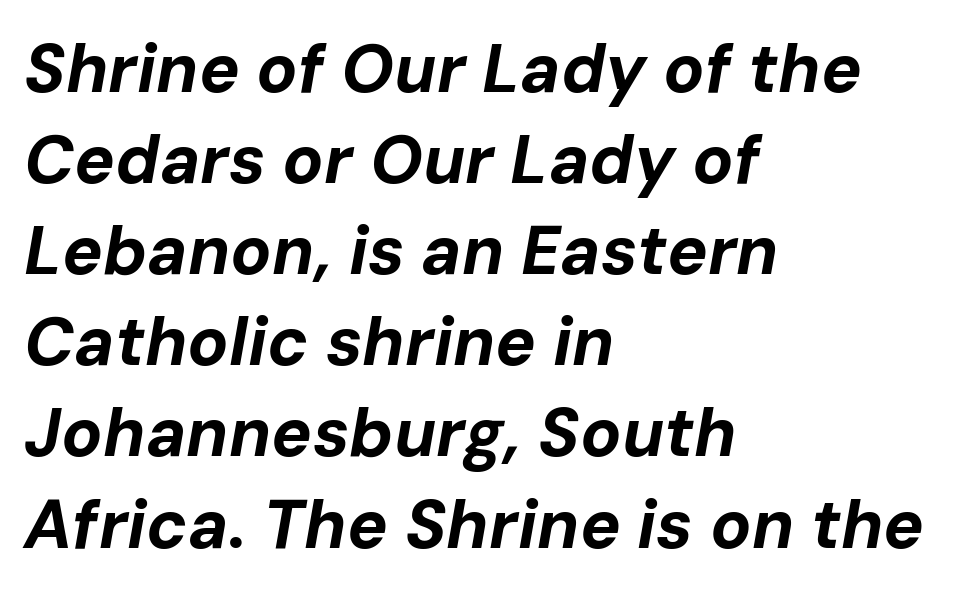
The image shows 68 px bold type, italic (leaning right); set left-aligned, normal line spacing (1.34x), normal letter spacing, not underlined; low stroke contrast and a medium x-height.
